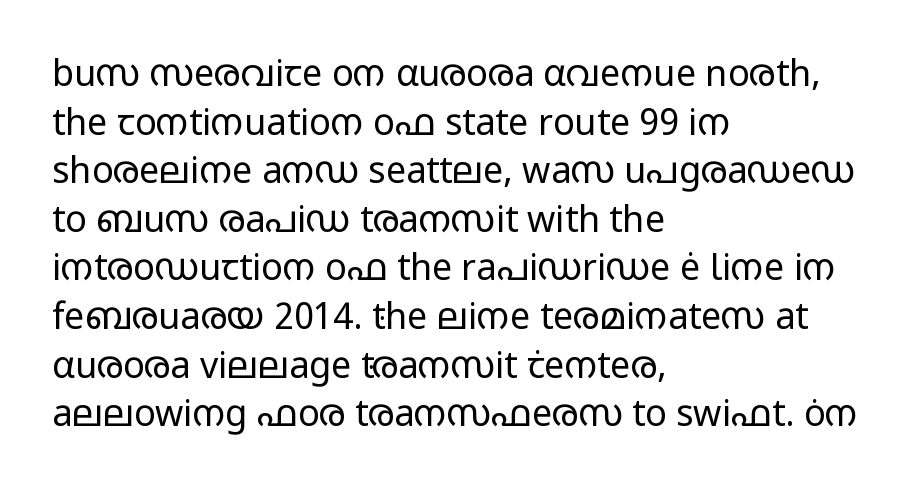
You could not count columns in this text — the font is proportionally spaced. The characters are drawn with everyday or finer stroke widths. The specimen omits any rule beneath the text block's lines. Each new line begins a customary step beneath the previous one. Caption: standard tracking, unaltered. A typesetter would label this face a sans.
